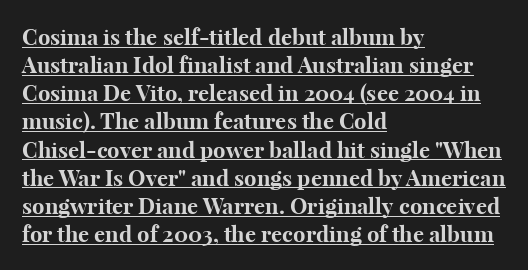
The glyphs have the mass of a bold cut. Ascenders rise straight up at ninety degrees. The letters sit at their default tracking, neither squeezed nor spread. Horizontal alignment here is leftward, the default for most running prose.
